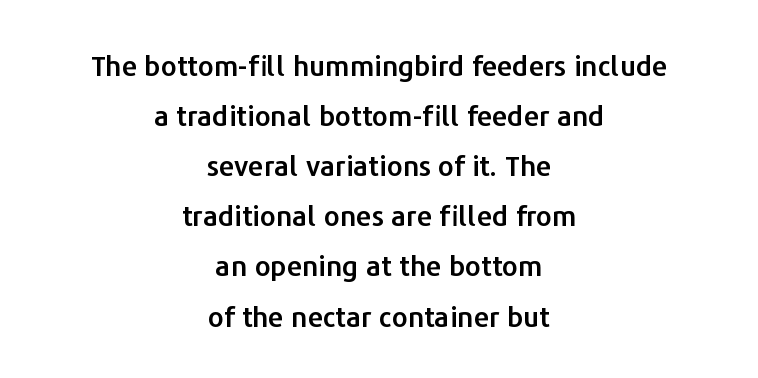
{"serif": "no", "italic": "no", "width": "normal", "stroke_contrast": "low", "x_height": "medium", "monospaced": "no", "underline": "no", "align": "center", "line_spacing_ratio": 1.79, "letter_spacing": "normal", "letter_spacing_em": 0.0, "glyph_px": 28}
